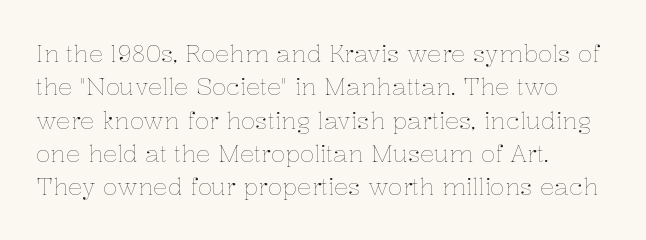
Q: Is the text bold? A: No.
Q: Is the text italic (slanted)? A: No, it is upright.
Q: Is the text underlined? A: No.
Q: How is the paragraph aligned? A: Left-aligned.
Q: Is the spacing between letters normal or unusually wide? A: Normal.
Q: Is the spacing between lines tight, normal or loose? A: Normal.
